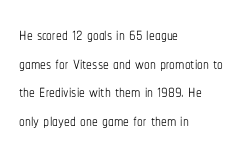
{"italic": "no", "bold": "no", "underline": "no", "align": "left", "line_spacing": "normal", "line_spacing_ratio": 1.25, "letter_spacing": "normal", "letter_spacing_em": 0.0, "glyph_px": 23}
